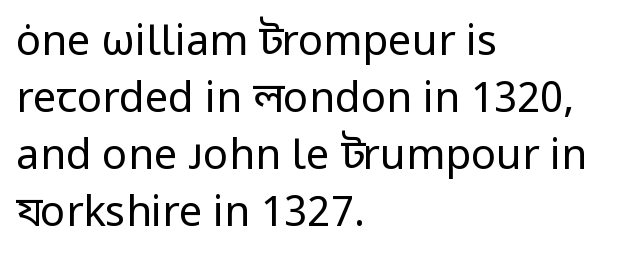
Q: Is the text bold? A: No.
Q: Is the text italic (slanted)? A: No, it is upright.
Q: Is the typeface a serif or a sans-serif typeface? A: Sans-serif.
Q: Is the text underlined? A: No.
Q: How is the paragraph aligned? A: Left-aligned.
Q: Is the spacing between letters normal or unusually wide? A: Normal.
Q: Is the spacing between lines tight, normal or loose? A: Normal.
Q: Width (condensed, normal, or wide)? A: Normal.
Q: Stroke contrast? A: Low.
Q: x-height? A: Medium.
Q: Monospaced? A: No.
